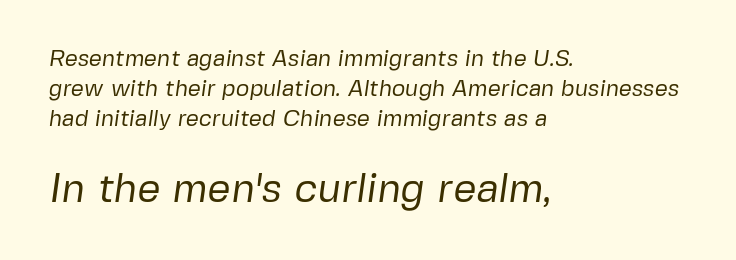
{"serif": "no", "bold": "no", "weight": "regular", "width": "normal", "stroke_contrast": "low", "x_height": "medium", "monospaced": "no", "underline": "no", "align": "left", "line_spacing": "normal", "line_spacing_ratio": 1.31, "letter_spacing": "normal", "letter_spacing_em": 0.0, "larger_block": "second", "size_ratio": 1.78, "glyph_px": 41}
